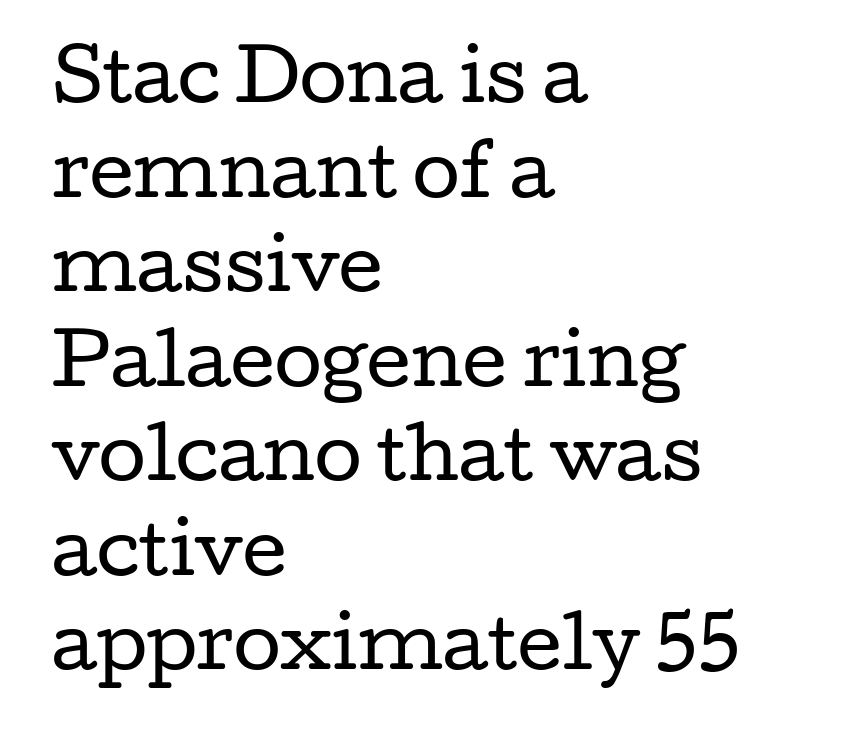
Summary of vertical rhythm: regular, with standard interline spacing. Observe the serifs anchoring each vertical stroke in this sample. The gap between lines stays unmarked. Proportional: the letters do not fall into vertical columns. On a weight scale, this lands at 450 or below. The gaps between neighbouring characters are ordinary and unremarkable.
